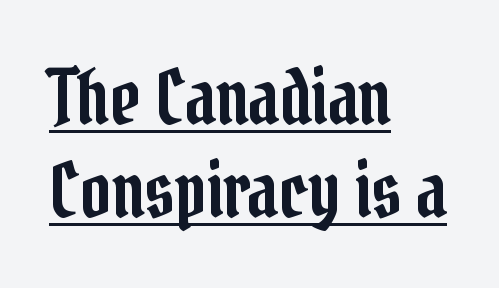
The image shows 75 px condensed serif type, upright; set left-aligned, line spacing 1.24x, normal letter spacing, underlined; low stroke contrast and a medium x-height.
